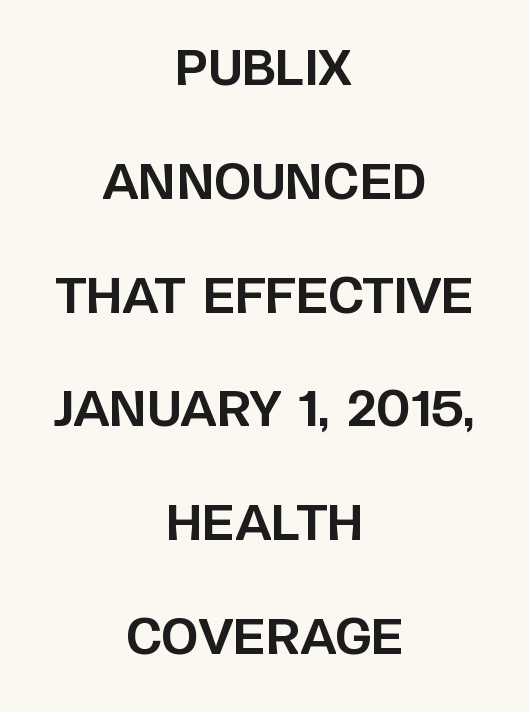
Q: Is the text bold? A: Yes.
Q: Is the text italic (slanted)? A: No, it is upright.
Q: Is the typeface a serif or a sans-serif typeface? A: Sans-serif.
Q: Is the text underlined? A: No.
Q: How is the paragraph aligned? A: Centered.
Q: Is the spacing between letters normal or unusually wide? A: Normal.
Q: Is the spacing between lines tight, normal or loose? A: Loose.
Q: Width (condensed, normal, or wide)? A: Normal.
Q: Stroke contrast? A: Low.
Q: x-height? A: Large.
Q: Monospaced? A: No.
